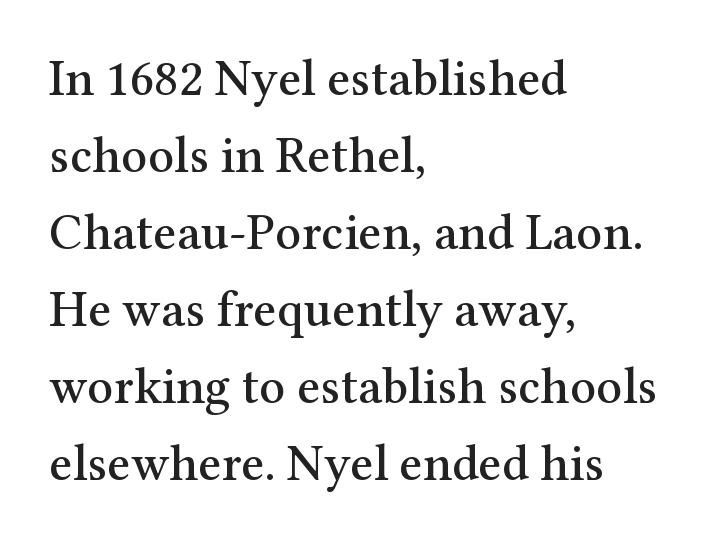
Tracking value appears to be zero — textbook default spacing. Note the varied advance widths — an 'i' is clearly narrower than an 'm'. This is roman type, the default non-slanted kind. Leading matches the norm, producing a regular column.
